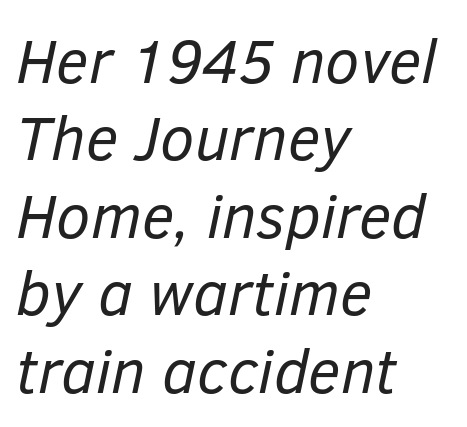
A student would call this left alignment; a typographer would say flush left, rag right. Tracking value appears to be zero — textbook default spacing. Heft: none added — not bold. Is there much room between lines? A standard amount, neither cramped nor airy.
